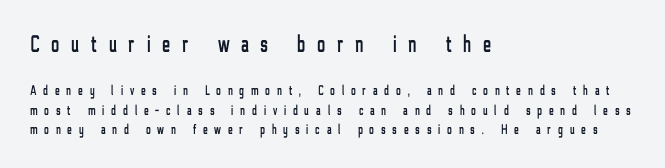
{"italic": "no", "underline": "no", "align": "left", "line_spacing": "normal", "line_spacing_ratio": 1.38, "letter_spacing": "wide", "letter_spacing_em": 0.5, "larger_block": "first", "size_ratio": 1.71, "glyph_px": 24}
